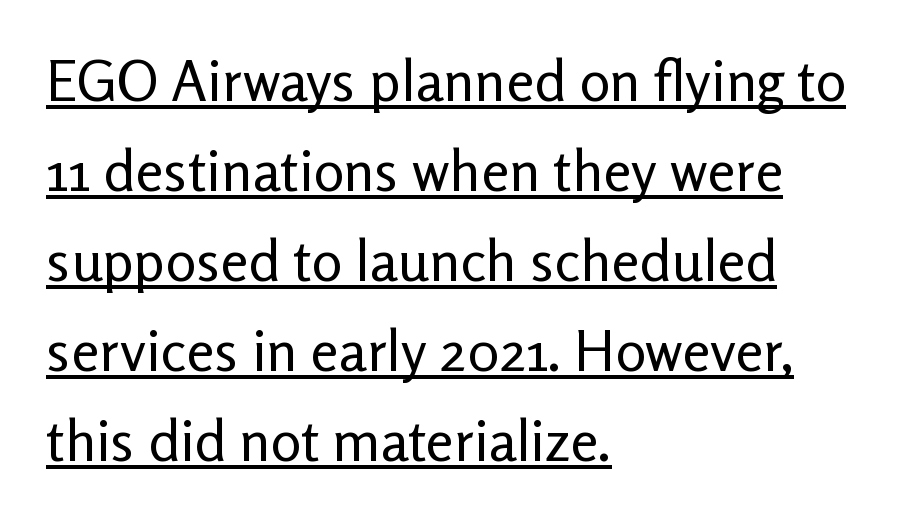
The image shows 57 px regular-weight sans-serif type, upright; set left-aligned, normal line spacing (1.58x), normal letter spacing, underlined; low stroke contrast and a medium x-height.
